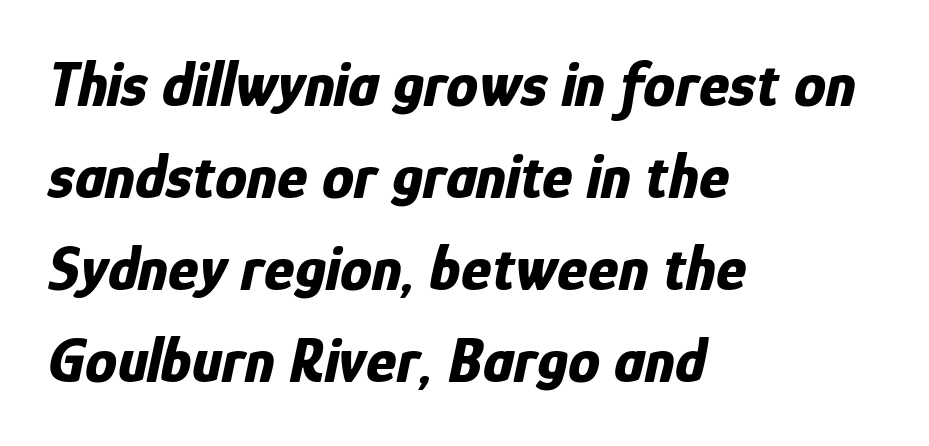
{"italic": "yes", "lean": "right", "slant_degrees": 12, "bold": "yes", "weight": "bold", "width": "condensed", "stroke_contrast": "low", "x_height": "medium", "monospaced": "no", "underline": "no", "align": "left", "line_spacing": "normal", "line_spacing_ratio": 1.44, "letter_spacing": "normal", "letter_spacing_em": 0.0, "glyph_px": 64}
